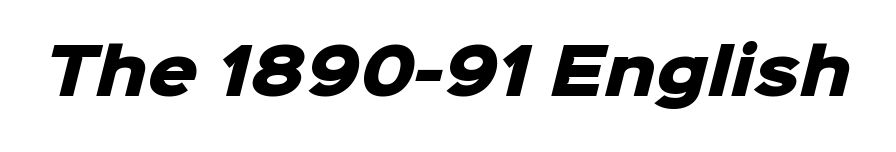
A full-strength bold gives these letters their thick strokes. Serif or sans? Sans — the stroke terminals are bare. Each row of text sits above clean, open space. The passage shown is typed in a proportional face where columns would drift.
